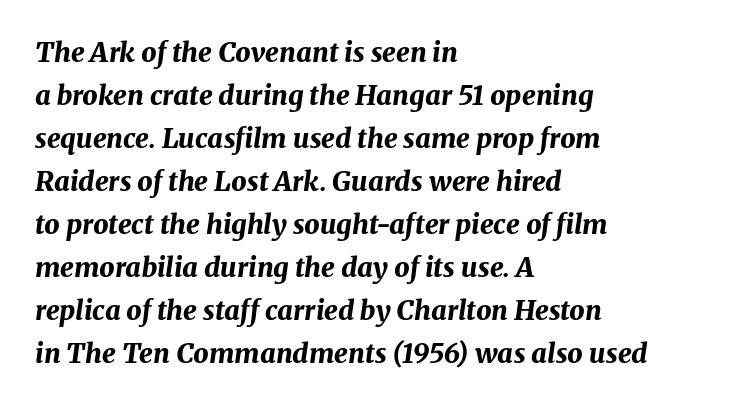
Q: Is the text bold? A: Yes.
Q: Is the text italic (slanted)? A: Yes, it leans right by about 8 degrees.
Q: Is the text underlined? A: No.
Q: How is the paragraph aligned? A: Left-aligned.
Q: Is the spacing between letters normal or unusually wide? A: Normal.
Q: Is the spacing between lines tight, normal or loose? A: Normal.
